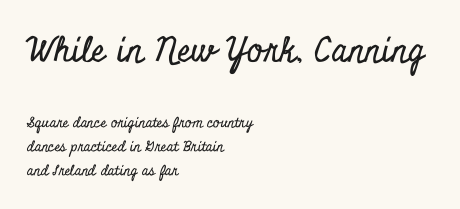
Tracking value appears to be zero — textbook default spacing. Typeset ragged right — the left edge is the straight one. Which chunk is bigger? The first one — the top block dwarfs the bottom.
